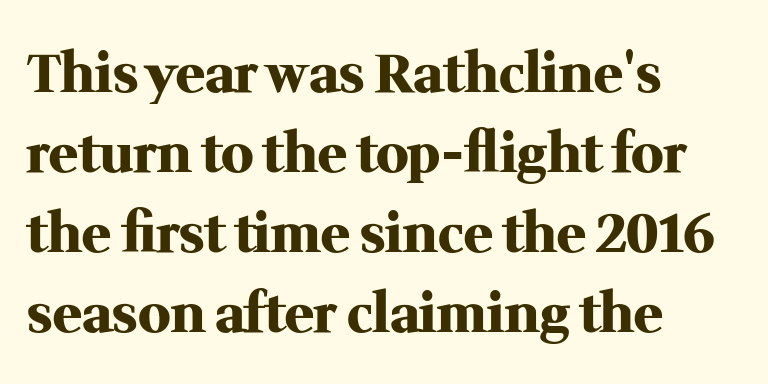
Q: Is the text bold? A: Yes.
Q: Is the text italic (slanted)? A: No, it is upright.
Q: Is the typeface a serif or a sans-serif typeface? A: Serif.
Q: Is the text underlined? A: No.
Q: How is the paragraph aligned? A: Left-aligned.
Q: Is the spacing between letters normal or unusually wide? A: Normal.
Q: Is the spacing between lines tight, normal or loose? A: Normal.
Q: Width (condensed, normal, or wide)? A: Normal.
Q: Stroke contrast? A: Medium.
Q: x-height? A: Medium.
Q: Monospaced? A: No.
